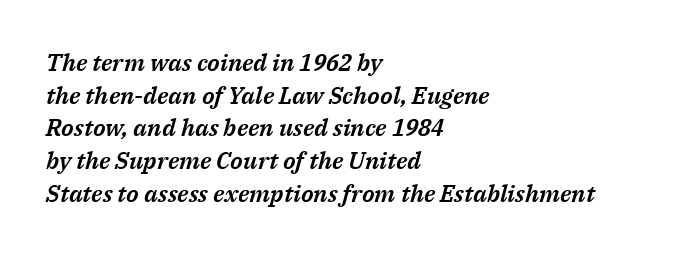
{"italic": "yes", "lean": "right", "slant_degrees": 14, "underline": "no", "align": "left", "line_spacing": "normal", "line_spacing_ratio": 1.36, "letter_spacing": "normal", "letter_spacing_em": 0.0, "glyph_px": 24}
